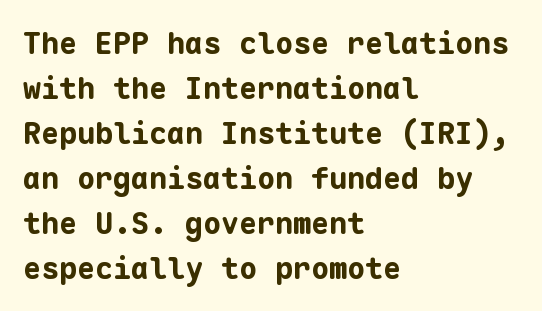
What's the leading like? Ordinary, nothing unusual. Fixed-width glyphs throughout — classic coding-font behaviour. The lines in this sample share a left origin and differ only in where they stop. The letters sit at their default tracking, neither squeezed nor spread.
